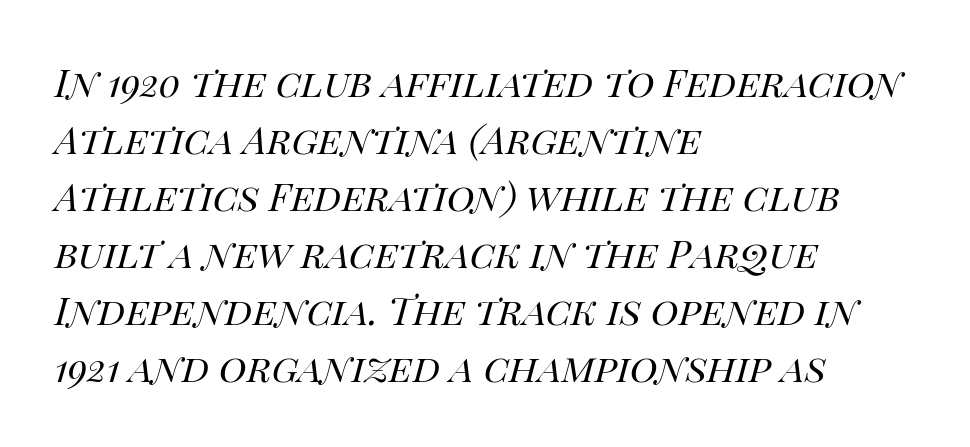
{"italic": "yes", "lean": "right", "slant_degrees": 14, "bold": "no", "weight": "regular", "width": "normal", "stroke_contrast": "high", "x_height": "large", "monospaced": "no", "underline": "no", "align": "left", "line_spacing": "normal", "line_spacing_ratio": 1.5, "letter_spacing": "normal", "letter_spacing_em": 0.0, "glyph_px": 38}
